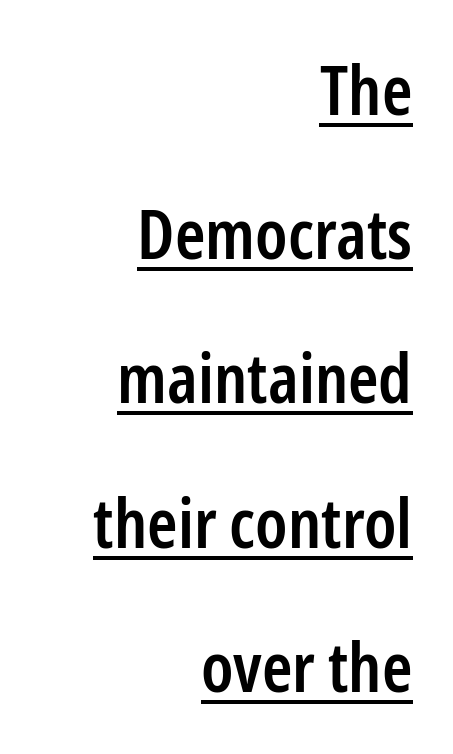
{"serif": "no", "italic": "no", "bold": "semi", "weight": "semibold", "width": "condensed", "stroke_contrast": "low", "x_height": "medium", "monospaced": "no", "underline": "yes", "align": "right", "line_spacing": "loose", "line_spacing_ratio": 2.09, "letter_spacing": "normal", "letter_spacing_em": 0.0, "glyph_px": 69}
